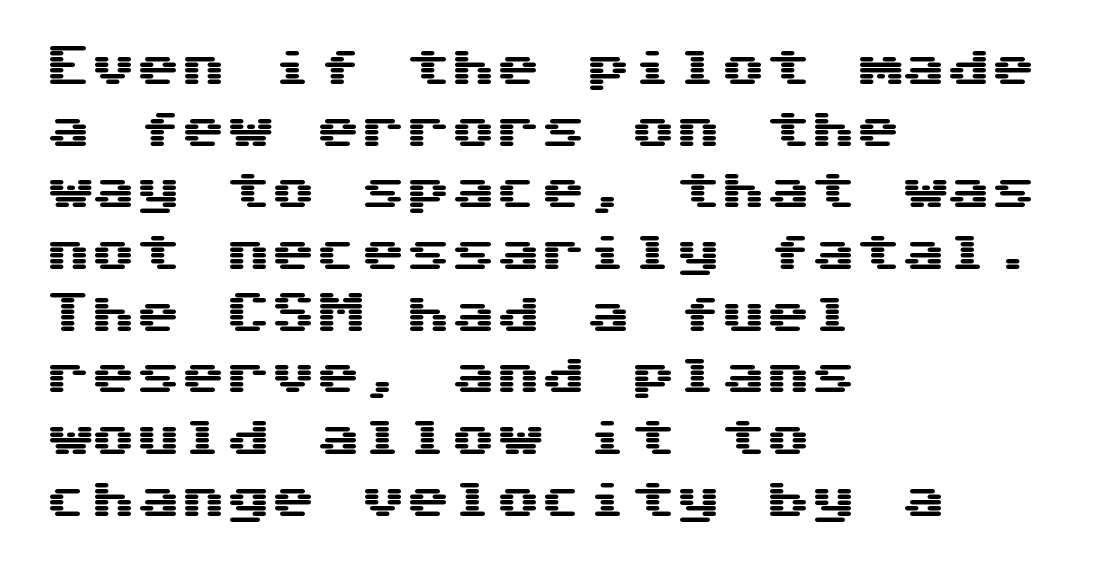
Q: Is the text italic (slanted)? A: No, it is upright.
Q: Is the typeface a serif or a sans-serif typeface? A: Sans-serif.
Q: Is the text underlined? A: No.
Q: How is the paragraph aligned? A: Left-aligned.
Q: Is the spacing between letters normal or unusually wide? A: Normal.
Q: Is the spacing between lines tight, normal or loose? A: Normal.
Q: Width (condensed, normal, or wide)? A: Wide.
Q: Stroke contrast? A: Medium.
Q: x-height? A: Medium.
